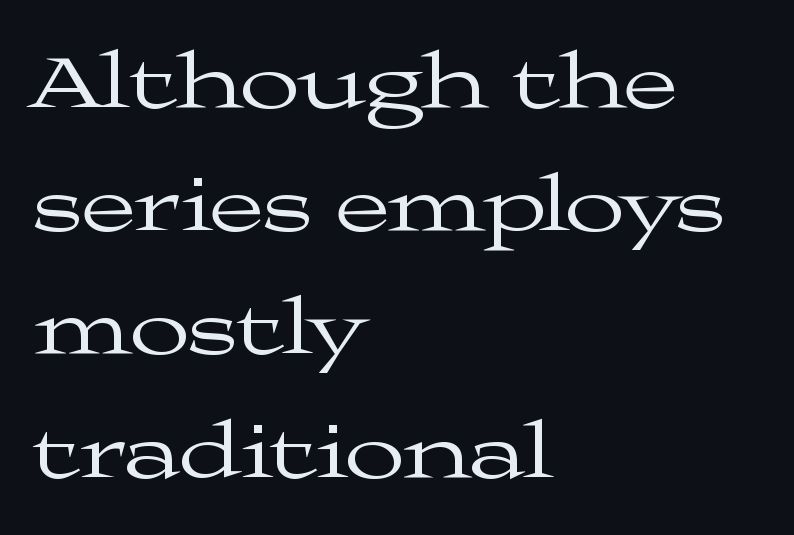
Letters have the restrained weight of plain body copy at most. The line texture is even and compact thanks to regular tracking. Each letter keeps its own natural width here, so spacing adapts to shape. Horizontal alignment here is leftward, the default for most running prose.
